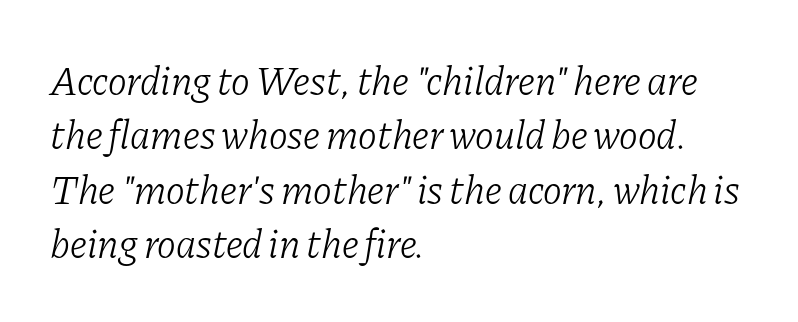
{"serif": "yes", "italic": "yes", "lean": "right", "slant_degrees": 11, "bold": "no", "weight": "light", "width": "normal", "stroke_contrast": "low", "x_height": "medium", "monospaced": "no", "underline": "no", "align": "left", "line_spacing": "normal", "line_spacing_ratio": 1.36, "letter_spacing": "normal", "letter_spacing_em": 0.0, "glyph_px": 40}
